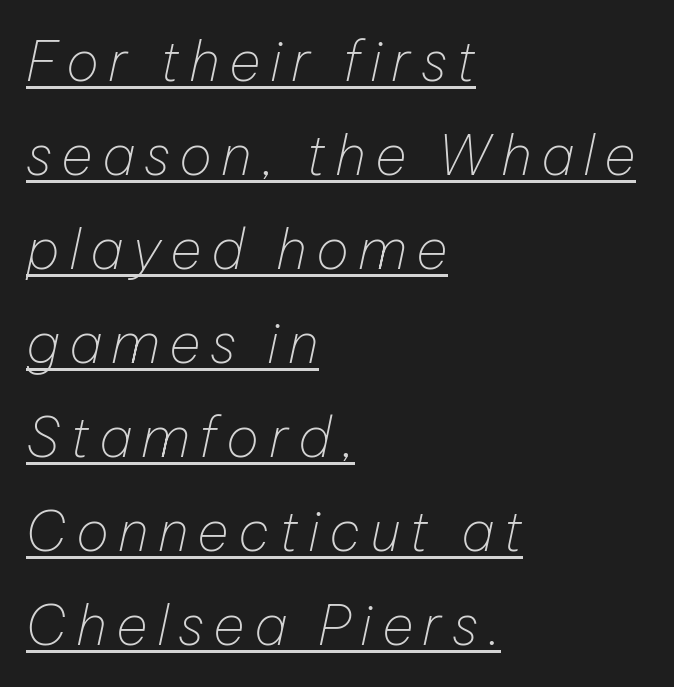
The image shows 55 px thin type, italic (leaning right); set left-aligned, line spacing 1.71x, underlined; low stroke contrast and a medium x-height.
